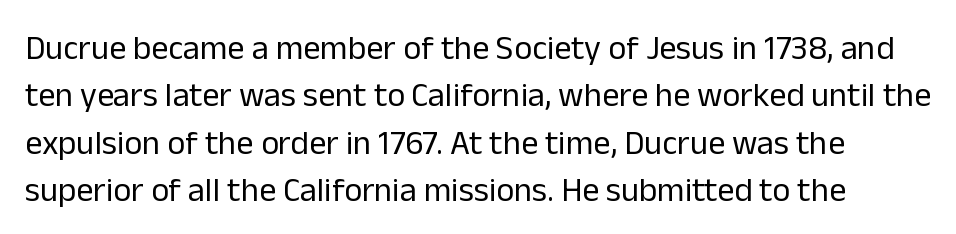
Rule under the text: the space is simply empty. The typeface chosen for these lines omits serifs. Nobody touched the tracking dial on this one. The rendering uses natural spacing where letterforms have individual widths. Do the letters lean? They stand straight. The block of text has a typical density, with ordinary space between rows.
